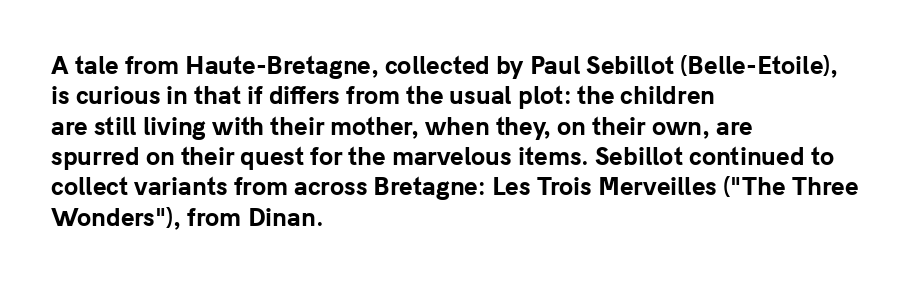
Q: Is the text bold? A: Yes.
Q: Is the text italic (slanted)? A: No, it is upright.
Q: Is the text underlined? A: No.
Q: How is the paragraph aligned? A: Left-aligned.
Q: Is the spacing between letters normal or unusually wide? A: Normal.
Q: Is the spacing between lines tight, normal or loose? A: Normal.
